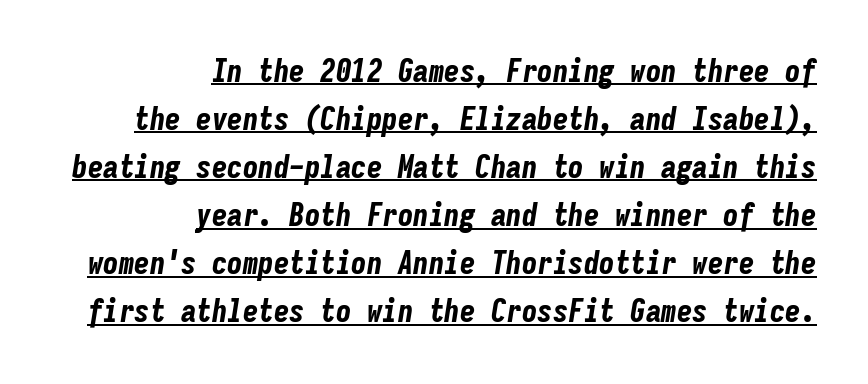
The image shows 31 px bold, condensed type, italic (leaning right), monospaced; set right-aligned, normal line spacing (1.55x), normal letter spacing, underlined; low stroke contrast and a medium x-height.
